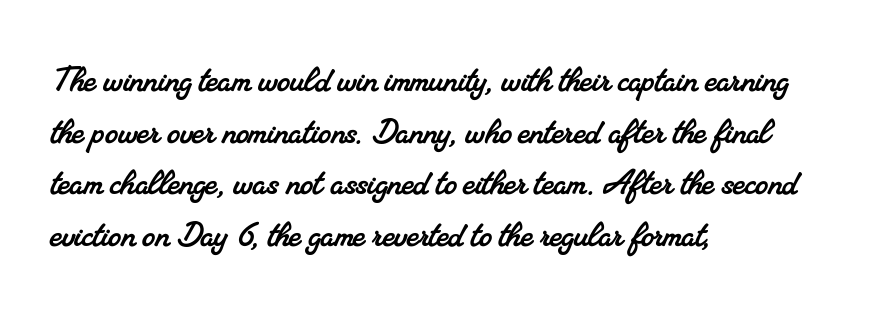
The image shows 41 px serif type; set left-aligned, normal line spacing (1.26x), normal letter spacing, not underlined; medium stroke contrast and a small x-height.
